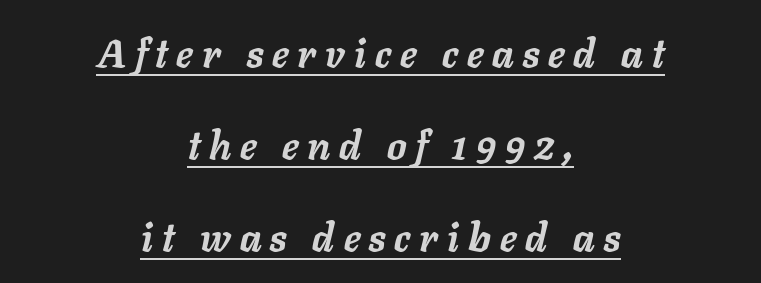
Characters follow at a spacing far wider than the type designer built in. Tall strokes in this sample are angled rather than plumb. A dark, heavy texture on the line: the type is bold. The string is rendered with underlining switched on.
